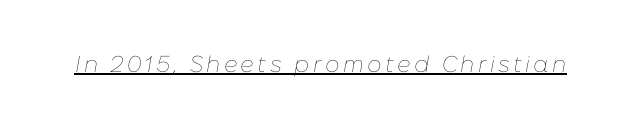
The letterforms sit at book weight or below. Like a heading marked for emphasis, these lines bear an underscore. In terms of posture, this sample is oblique.
